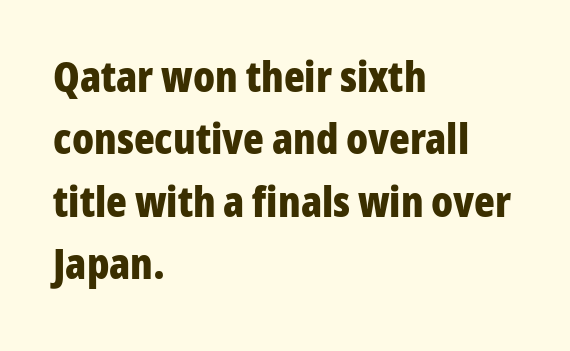
Q: Is the text bold? A: Yes.
Q: Is the text italic (slanted)? A: No, it is upright.
Q: Is the typeface a serif or a sans-serif typeface? A: Sans-serif.
Q: Is the text underlined? A: No.
Q: How is the paragraph aligned? A: Left-aligned.
Q: Is the spacing between letters normal or unusually wide? A: Normal.
Q: Is the spacing between lines tight, normal or loose? A: Normal.
Q: Width (condensed, normal, or wide)? A: Condensed.
Q: Stroke contrast? A: Low.
Q: x-height? A: Medium.
Q: Monospaced? A: No.
